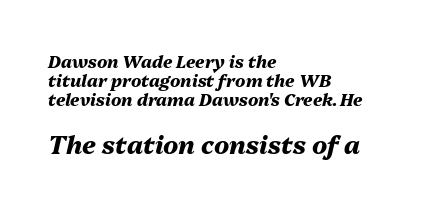
The image shows 25 px bold type, italic (leaning right); set left-aligned, tight line spacing (1.12x), normal letter spacing, not underlined; the second (bottom) block is 1.47x larger.
